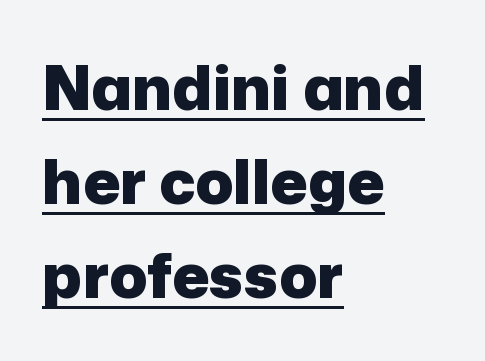
The image shows 62 px heavy sans-serif type, upright; set left-aligned, normal line spacing (1.52x), normal letter spacing, underlined; low stroke contrast and a medium x-height.
